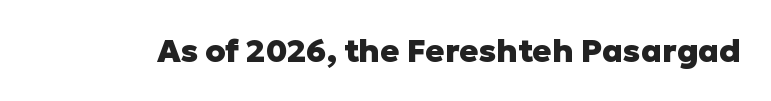
The image shows 32 px heavy sans-serif type, upright; set normal letter spacing, not underlined; low stroke contrast and a medium x-height.
